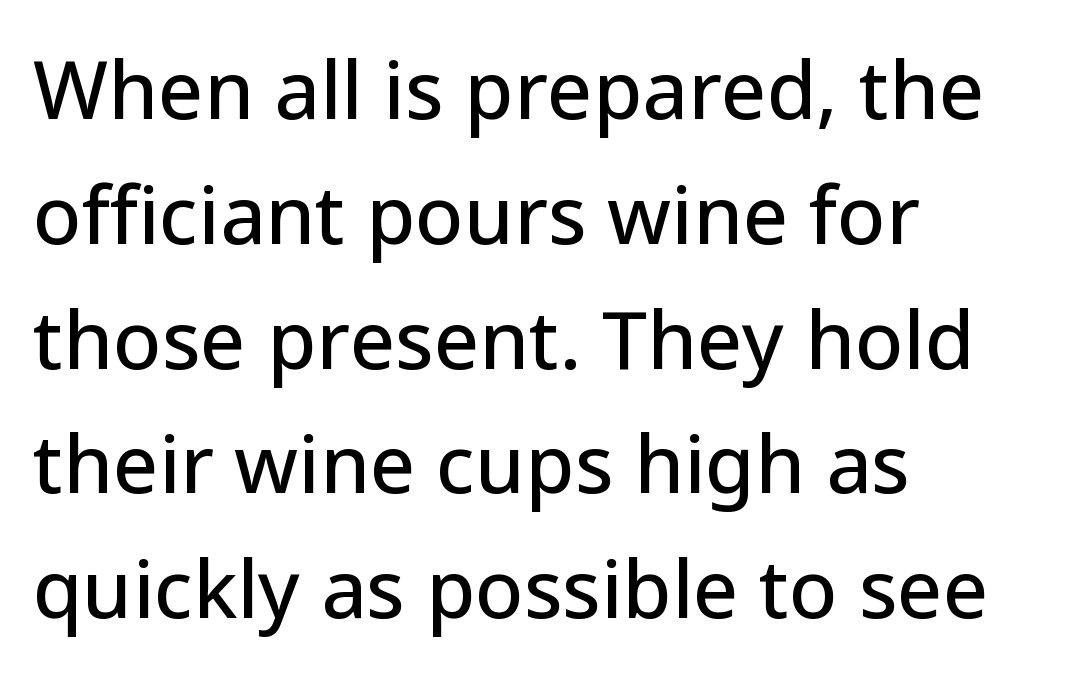
The image shows 80 px sans-serif type, upright; set left-aligned, normal line spacing (1.56x), normal letter spacing, not underlined; low stroke contrast and a medium x-height.
